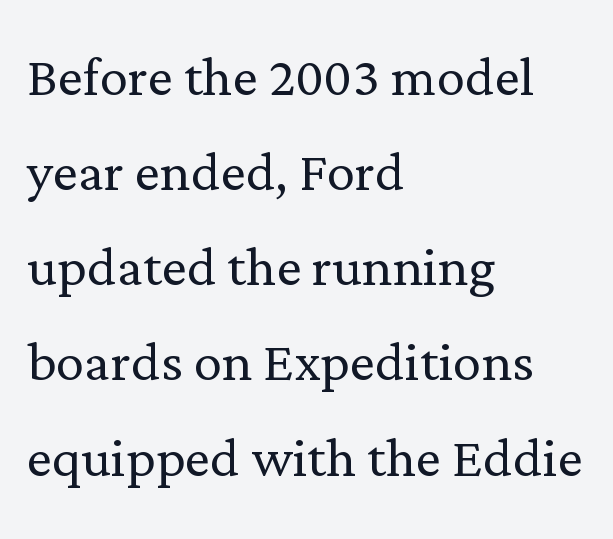
The characters are drawn with everyday or finer stroke widths. Letter spacing: default. Observe the serifs anchoring each vertical stroke in this sample. The axis of the letterforms is exactly vertical.
